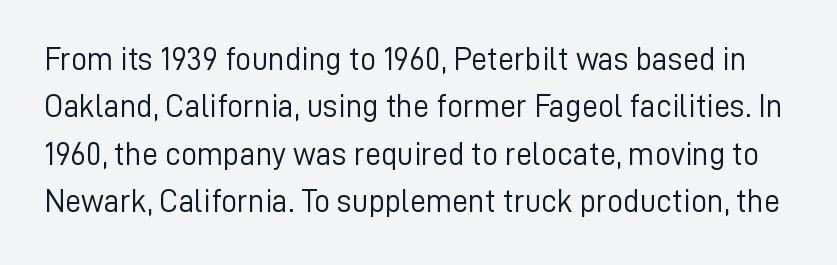
You could not count columns in this text — the font is proportionally spaced. A normal amount of white space separates one row of letters from the next. Think standard paragraph weight, or any step lighter than that. What stands out about the letter spacing? Nothing — it is the standard amount.
